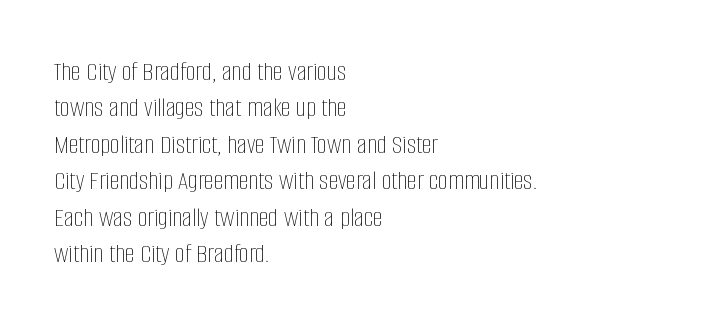
Q: Is the text bold? A: No.
Q: Is the text italic (slanted)? A: No, it is upright.
Q: Is the text underlined? A: No.
Q: How is the paragraph aligned? A: Left-aligned.
Q: Is the spacing between letters normal or unusually wide? A: Normal.
Q: Is the spacing between lines tight, normal or loose? A: Normal.
Q: Width (condensed, normal, or wide)? A: Condensed.
Q: Stroke contrast? A: Low.
Q: x-height? A: Large.
Q: Monospaced? A: No.
